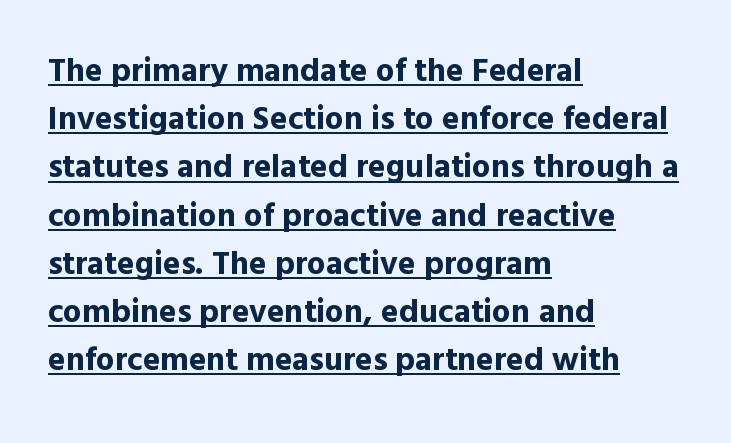
{"serif": "no", "italic": "no", "bold": "yes", "weight": "bold", "width": "normal", "x_height": "medium", "monospaced": "no", "underline": "yes", "align": "left", "line_spacing": "normal", "line_spacing_ratio": 1.46, "letter_spacing": "normal", "letter_spacing_em": 0.0, "glyph_px": 33}
